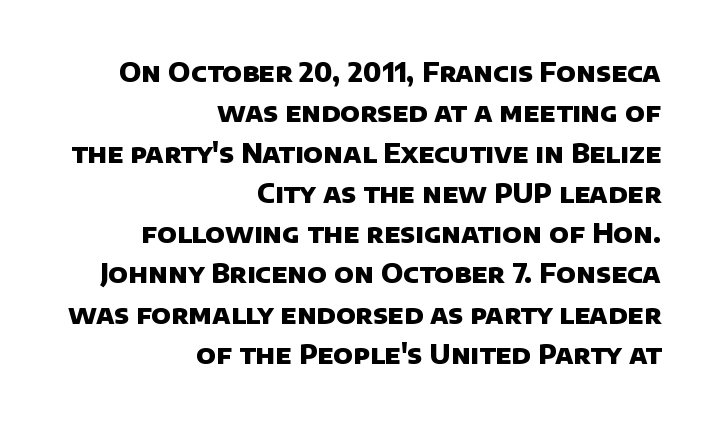
The image shows 26 px bold type; set right-aligned, normal line spacing (1.55x), normal letter spacing, not underlined.
